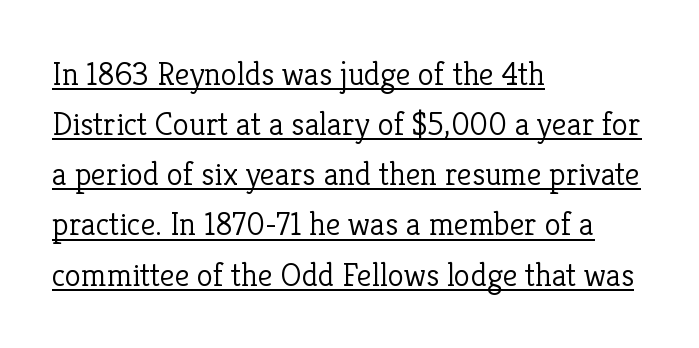
The image shows 33 px light serif type, upright; set left-aligned, normal line spacing (1.52x), normal letter spacing, underlined; low stroke contrast and a medium x-height.
